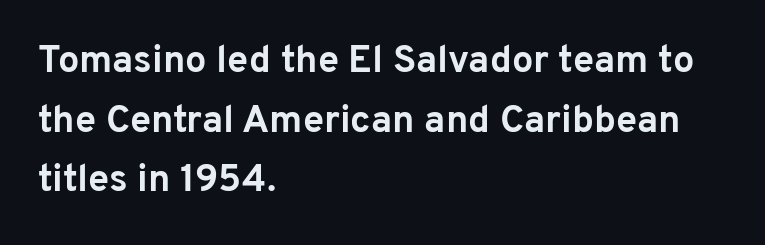
Q: Is the text bold? A: Yes.
Q: Is the text italic (slanted)? A: No, it is upright.
Q: Is the typeface a serif or a sans-serif typeface? A: Sans-serif.
Q: Is the text underlined? A: No.
Q: How is the paragraph aligned? A: Left-aligned.
Q: Is the spacing between letters normal or unusually wide? A: Normal.
Q: Is the spacing between lines tight, normal or loose? A: Normal.
Q: Width (condensed, normal, or wide)? A: Normal.
Q: Stroke contrast? A: Low.
Q: x-height? A: Medium.
Q: Monospaced? A: No.
